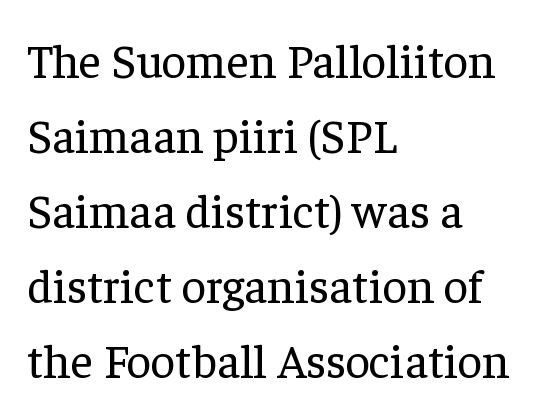
Q: Is the text bold? A: No.
Q: Is the text italic (slanted)? A: No, it is upright.
Q: Is the typeface a serif or a sans-serif typeface? A: Serif.
Q: Is the text underlined? A: No.
Q: How is the paragraph aligned? A: Left-aligned.
Q: Is the spacing between letters normal or unusually wide? A: Normal.
Q: Is the spacing between lines tight, normal or loose? A: Normal.
Q: Width (condensed, normal, or wide)? A: Normal.
Q: Stroke contrast? A: Low.
Q: x-height? A: Medium.
Q: Monospaced? A: No.
